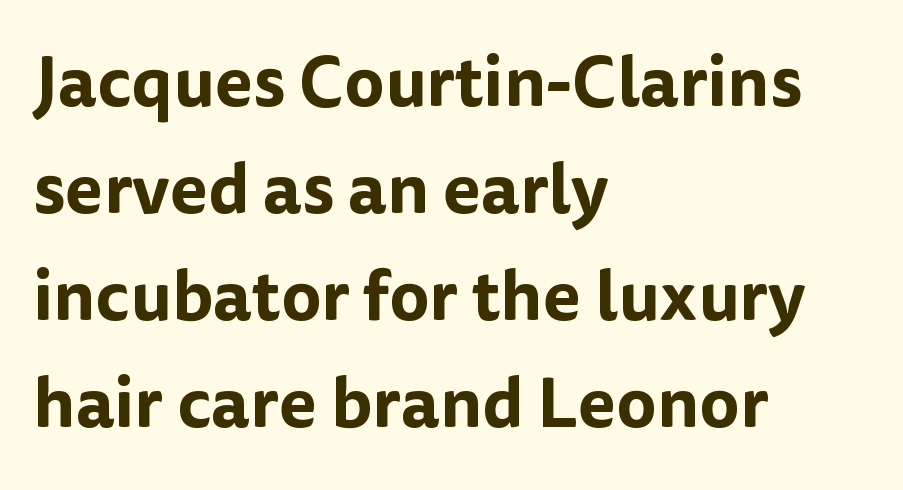
{"serif": "no", "italic": "no", "width": "normal", "stroke_contrast": "low", "x_height": "medium", "monospaced": "no", "underline": "no", "align": "left", "line_spacing": "normal", "line_spacing_ratio": 1.53, "letter_spacing": "normal", "letter_spacing_em": 0.0, "glyph_px": 70}
